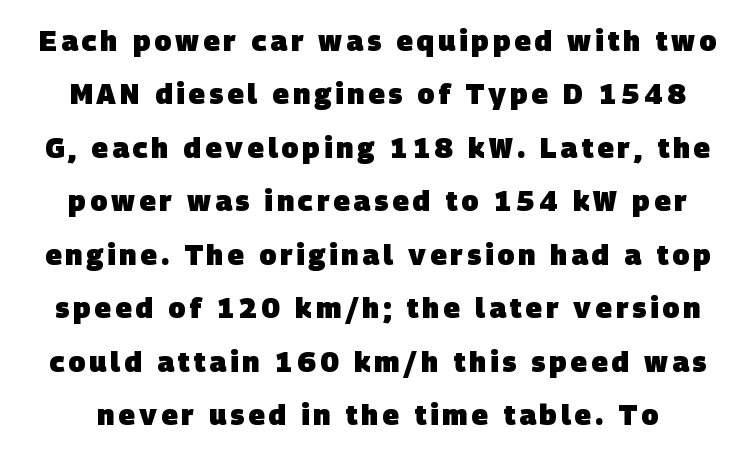
These lines carry a lot of weight — the face is fully bold. The letters advance in unequal steps, a hallmark of proportional type. Type without underlining. Typographically, this falls in the sans-serif category. Line spacing here is loose.
